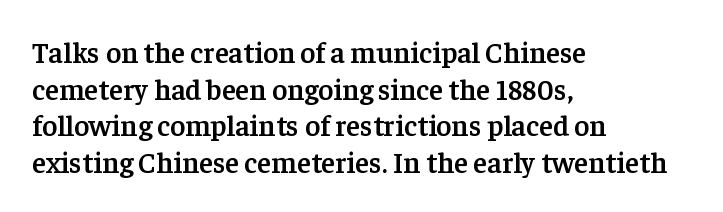
Visually the block forms a straight wall on the left and a jagged coastline on the right. Letterform terminals end in serifs throughout the passage. The leading is moderate, giving the passage an even texture. The strokes are fattened partway — semibold, not bold. A bare baseline throughout the passage. Characters follow at the spacing the type designer built in.
